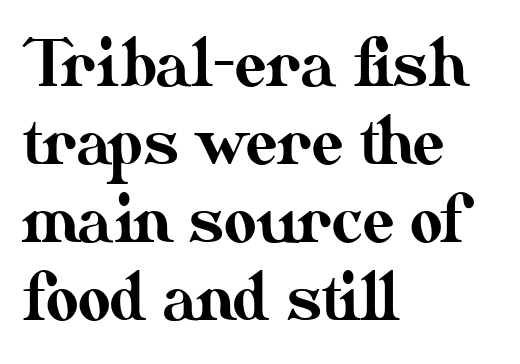
{"italic": "no", "width": "normal", "stroke_contrast": "medium", "x_height": "small", "monospaced": "no", "underline": "no", "align": "left", "line_spacing_ratio": 1.24, "letter_spacing": "normal", "letter_spacing_em": 0.0, "glyph_px": 63}
